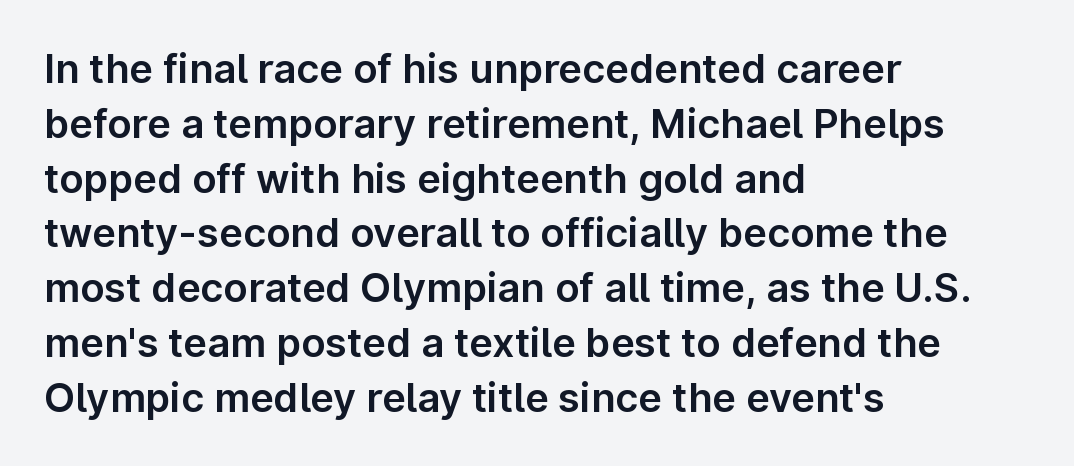
{"serif": "no", "italic": "no", "width": "normal", "stroke_contrast": "low", "x_height": "medium", "monospaced": "no", "underline": "no", "align": "left", "line_spacing": "normal", "line_spacing_ratio": 1.37, "letter_spacing": "normal", "letter_spacing_em": 0.0, "glyph_px": 40}
